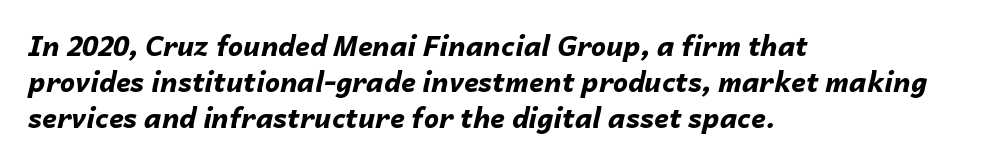
{"italic": "yes", "lean": "right", "slant_degrees": 14, "bold": "yes", "underline": "no", "align": "left", "line_spacing": "normal", "line_spacing_ratio": 1.34, "letter_spacing": "normal", "letter_spacing_em": 0.0, "glyph_px": 27}
